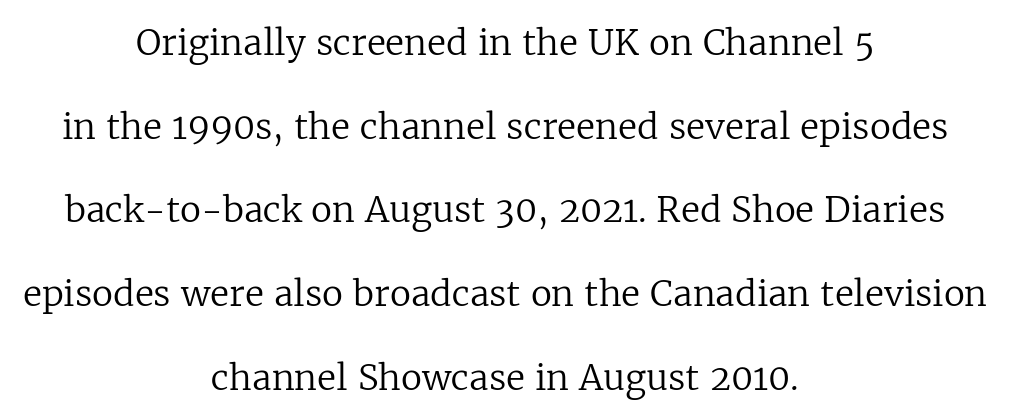
{"serif": "yes", "italic": "no", "bold": "no", "weight": "regular", "width": "normal", "stroke_contrast": "low", "x_height": "medium", "monospaced": "no", "underline": "no", "align": "center", "line_spacing": "loose", "line_spacing_ratio": 2.39, "letter_spacing": "normal", "letter_spacing_em": 0.0, "glyph_px": 35}
